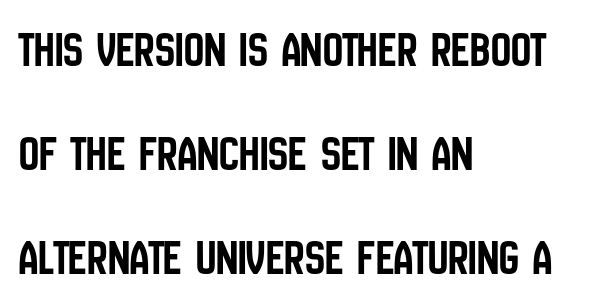
Q: Is the text italic (slanted)? A: No, it is upright.
Q: Is the typeface a serif or a sans-serif typeface? A: Sans-serif.
Q: Is the text underlined? A: No.
Q: How is the paragraph aligned? A: Left-aligned.
Q: Is the spacing between letters normal or unusually wide? A: Normal.
Q: Is the spacing between lines tight, normal or loose? A: Loose.
Q: Width (condensed, normal, or wide)? A: Condensed.
Q: Stroke contrast? A: Low.
Q: x-height? A: Large.
Q: Monospaced? A: No.
